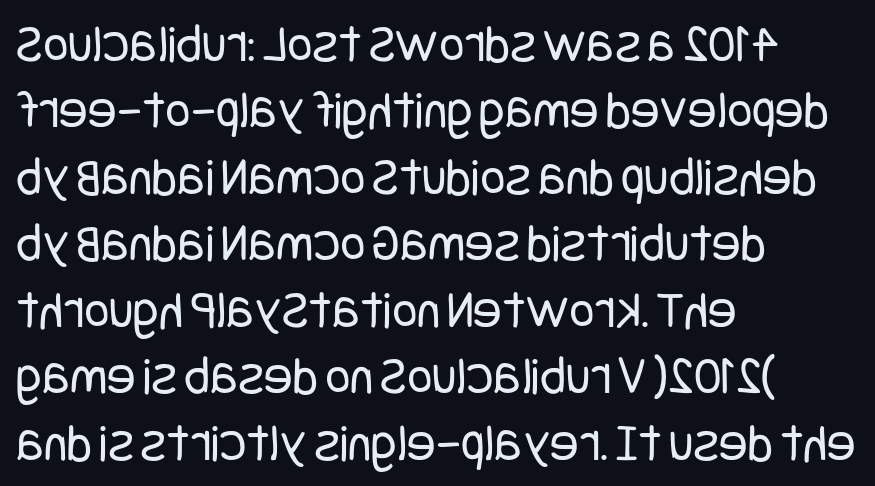
{"serif": "no", "italic": "no", "bold": "no", "weight": "regular", "width": "condensed", "stroke_contrast": "low", "x_height": "large", "underline": "no", "align": "left", "line_spacing_ratio": 1.23, "letter_spacing": "normal", "letter_spacing_em": 0.0, "glyph_px": 54}
